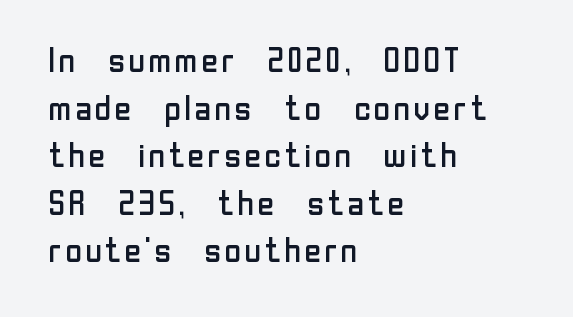
The image shows 34 px regular-weight sans-serif type, upright; set left-aligned, normal line spacing (1.4x), normal letter spacing, not underlined; low stroke contrast and a medium x-height.
